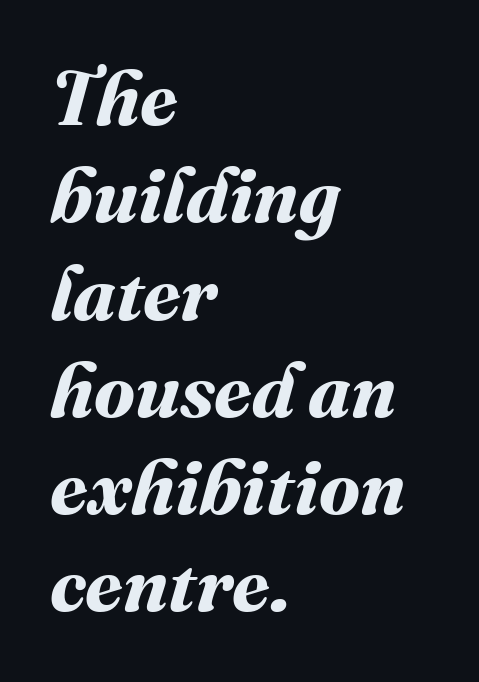
The image shows 76 px bold type; set left-aligned, normal line spacing (1.28x), normal letter spacing, not underlined; medium stroke contrast and a medium x-height.
